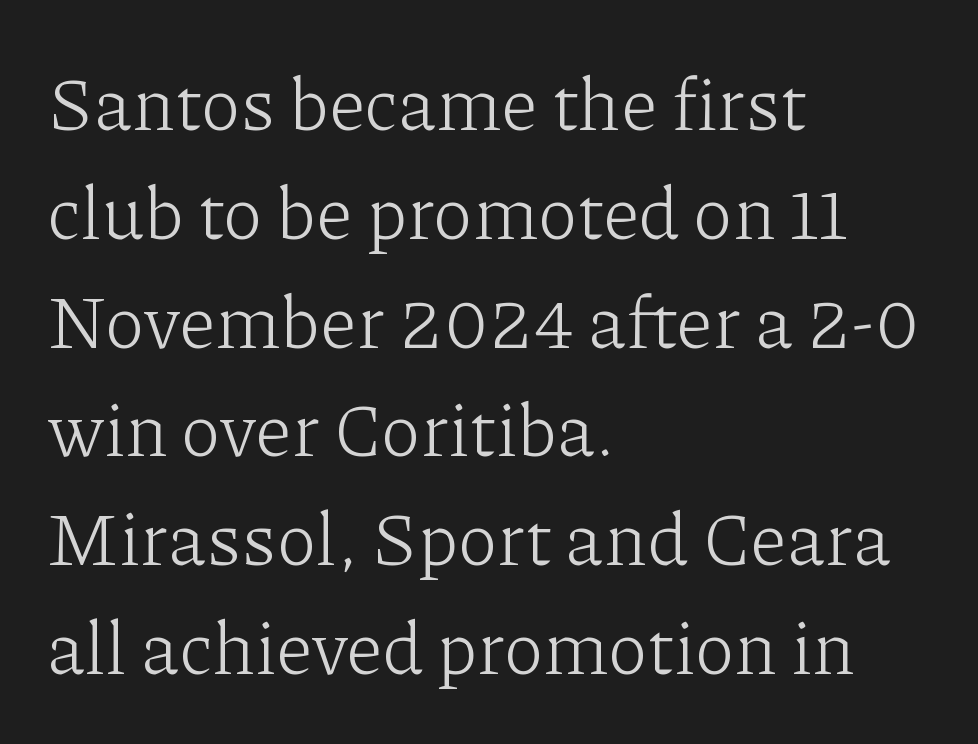
{"serif": "yes", "italic": "no", "bold": "no", "weight": "light", "width": "normal", "stroke_contrast": "low", "x_height": "medium", "monospaced": "no", "underline": "no", "align": "left", "line_spacing": "normal", "line_spacing_ratio": 1.47, "letter_spacing": "normal", "letter_spacing_em": 0.0, "glyph_px": 74}
